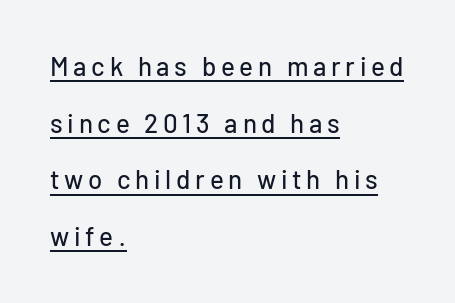
{"italic": "no", "underline": "yes", "align": "left", "line_spacing": "loose", "line_spacing_ratio": 2.18, "glyph_px": 26}
